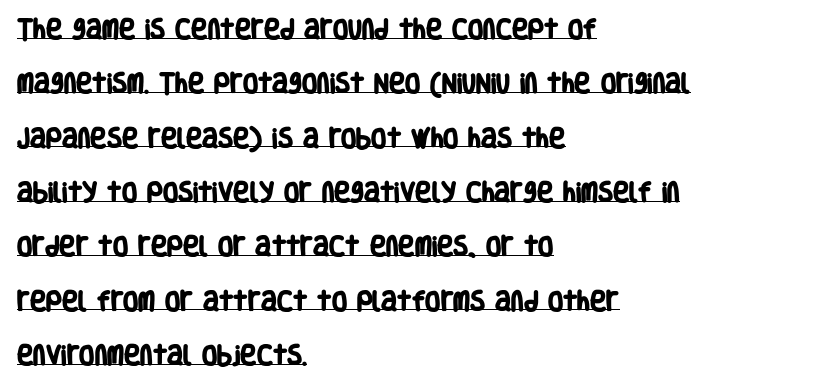
The image shows 22 px bold type; set left-aligned, loose line spacing (2.47x), normal letter spacing, underlined.
